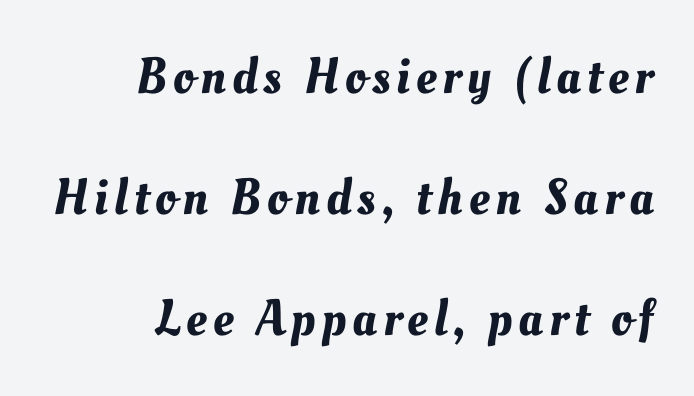
Q: Is the text underlined? A: No.
Q: How is the paragraph aligned? A: Right-aligned.
Q: Is the spacing between lines tight, normal or loose? A: Loose.
Q: Width (condensed, normal, or wide)? A: Normal.
Q: Stroke contrast? A: Medium.
Q: x-height? A: Small.
Q: Monospaced? A: No.
